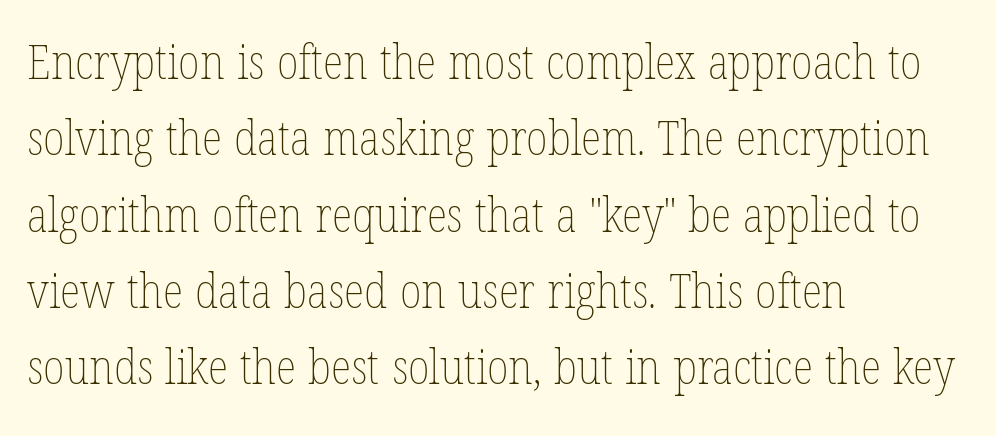
Nothing unusual about the tracking: characters are spaced as the font intends. The passage shown is typed in a proportional face where columns would drift. The block of text has a typical density, with ordinary space between rows. Designer's note — italics off, roman on.
